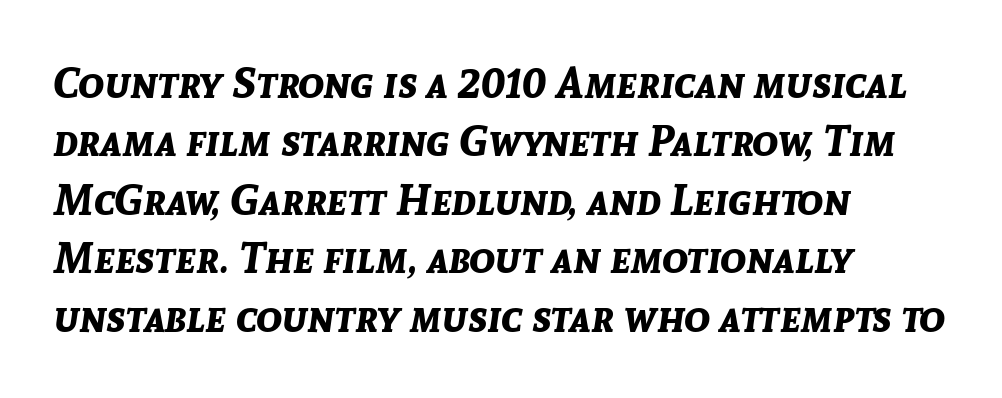
The image shows 43 px bold type, italic (leaning right); set left-aligned, normal line spacing (1.36x), normal letter spacing, not underlined; low stroke contrast and a medium x-height.
